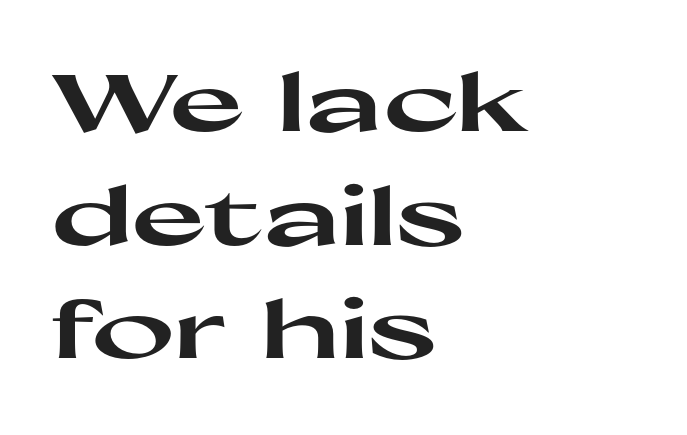
The image shows 80 px heavy, wide sans-serif type, upright; set left-aligned, normal line spacing (1.42x), normal letter spacing, not underlined; high stroke contrast and a medium x-height.
